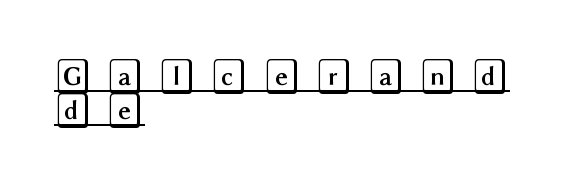
{"italic": "no", "width": "wide", "x_height": "large", "underline": "yes", "align": "left", "line_spacing": "tight", "line_spacing_ratio": 0.97, "letter_spacing": "wide", "letter_spacing_em": 0.39, "glyph_px": 35}
